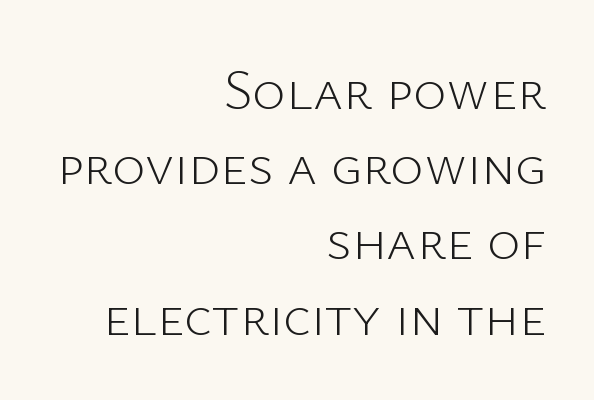
{"serif": "no", "italic": "no", "bold": "no", "weight": "light", "width": "normal", "stroke_contrast": "low", "x_height": "medium", "monospaced": "no", "underline": "no", "align": "right", "line_spacing": "normal", "line_spacing_ratio": 1.32, "letter_spacing": "normal", "letter_spacing_em": 0.0, "glyph_px": 57}
